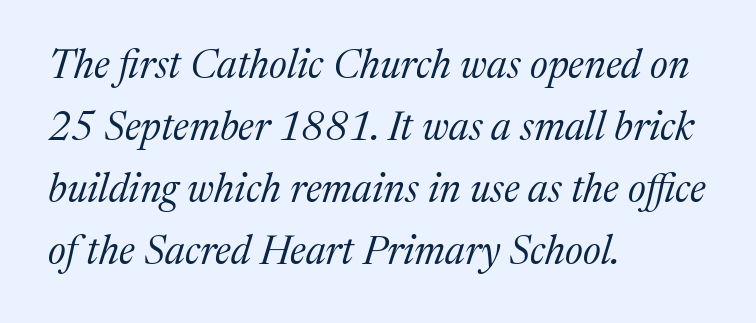
Stem width sits at or under what a default text font uses. The area under the type is left untouched. To sum up the face: it has serifs. The rag falls on the right side of this text block.
